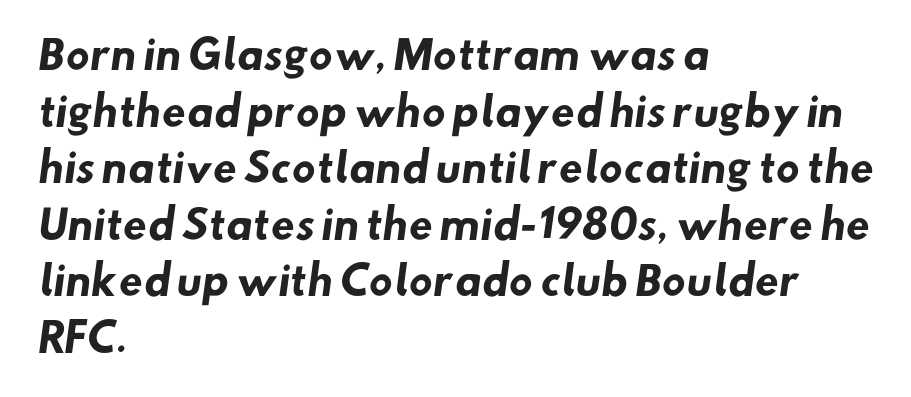
Typographically, this falls in the sans-serif category. The leading is moderate, giving the passage an even texture. This sample has the flowing, uneven cadence of proportional lettering. The space beneath each line is pristine and unruled. Stroke thickness is high; the sample reads as a true bold.
